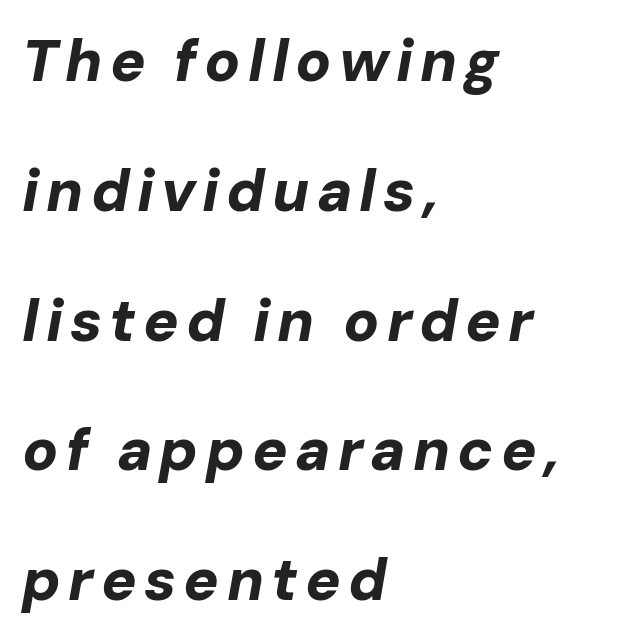
The image shows 59 px bold type, italic (leaning right); set left-aligned, loose line spacing (2.2x), not underlined; low stroke contrast and a medium x-height.
